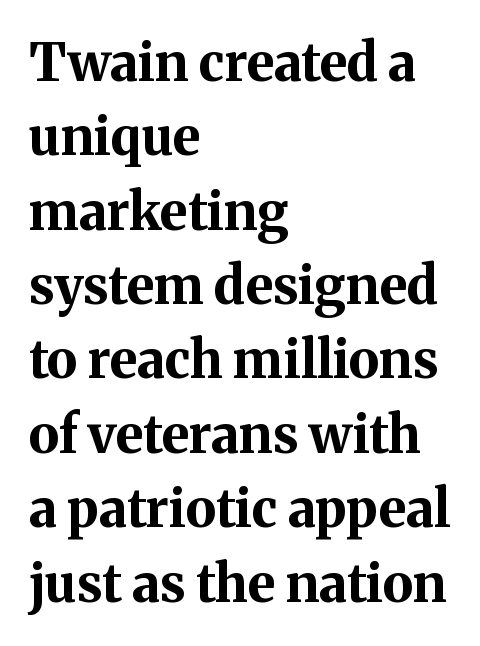
Q: Is the text bold? A: Yes.
Q: Is the text italic (slanted)? A: No, it is upright.
Q: Is the typeface a serif or a sans-serif typeface? A: Serif.
Q: Is the text underlined? A: No.
Q: How is the paragraph aligned? A: Left-aligned.
Q: Is the spacing between letters normal or unusually wide? A: Normal.
Q: Is the spacing between lines tight, normal or loose? A: Normal.
Q: Width (condensed, normal, or wide)? A: Normal.
Q: Stroke contrast? A: Medium.
Q: x-height? A: Medium.
Q: Monospaced? A: No.
